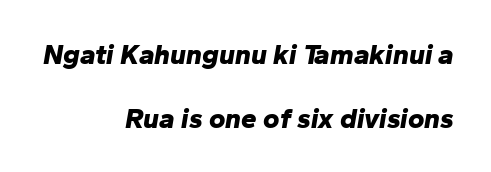
{"italic": "yes", "lean": "right", "slant_degrees": 10, "bold": "yes", "weight": "bold", "width": "normal", "stroke_contrast": "low", "x_height": "medium", "monospaced": "no", "underline": "no", "align": "right", "line_spacing": "loose", "line_spacing_ratio": 2.28, "letter_spacing": "normal", "letter_spacing_em": 0.0, "glyph_px": 28}
